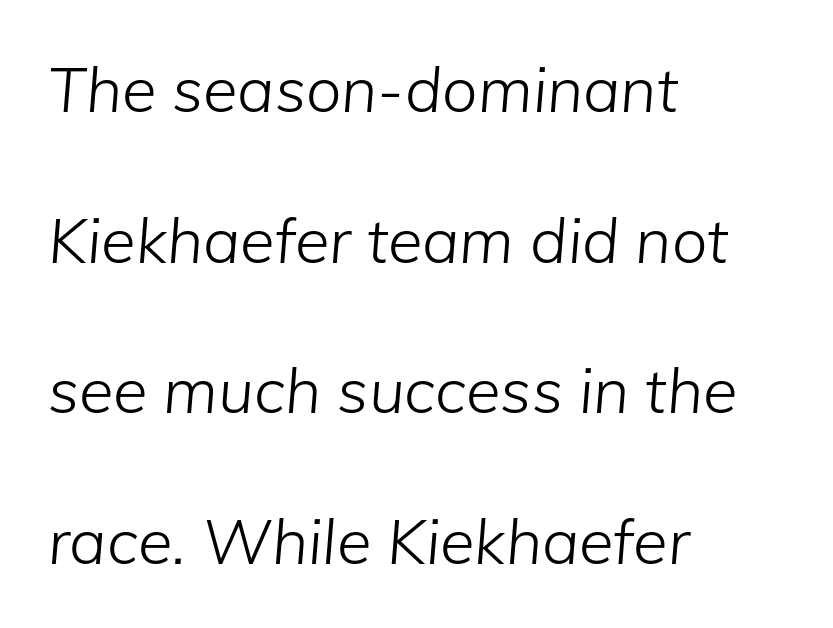
The image shows 63 px light type, italic (leaning right); set left-aligned, loose line spacing (2.39x), normal letter spacing, not underlined; low stroke contrast and a medium x-height.
